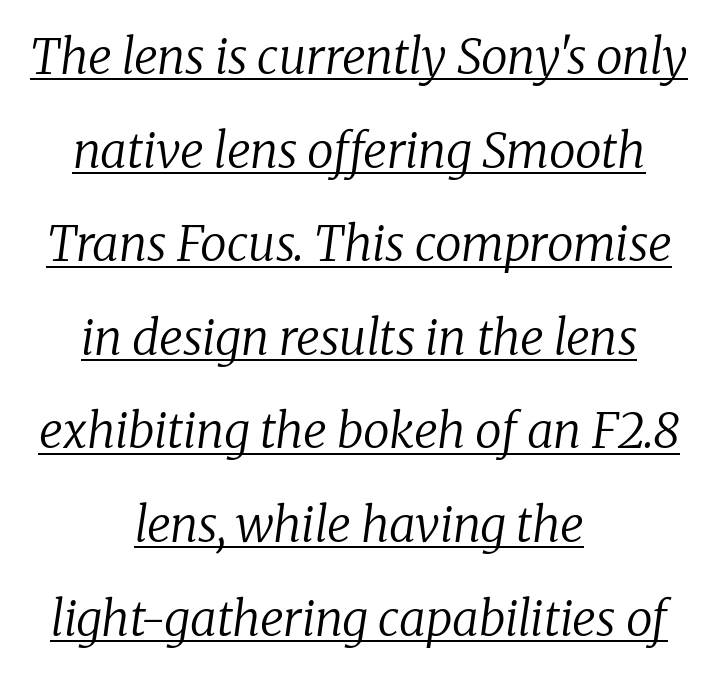
No letter is thick-stroked: the sample isn't bold. Visually the block forms a symmetrical silhouette, jagged on both flanks. Note the varied advance widths — an 'i' is clearly narrower than an 'm'. Somebody hit Ctrl+U on this one — the words are underlined. Each word holds together tightly as a unit, with standard inter-letter gaps. Observe the lean: these are italic letterforms.
